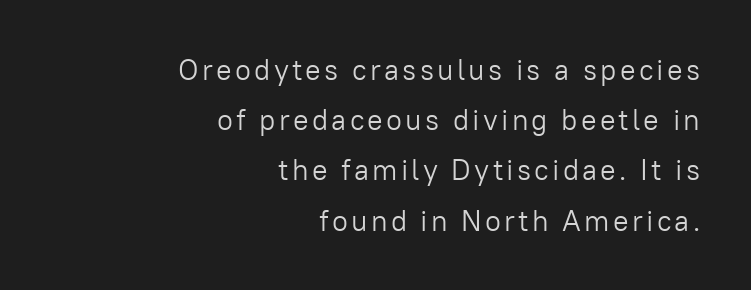
Nope, no serifs anywhere on these letters. Any mark beneath the type? The region is blank. Rendered with straight, roman letterforms. Note the varied advance widths — an 'i' is clearly narrower than an 'm'.
